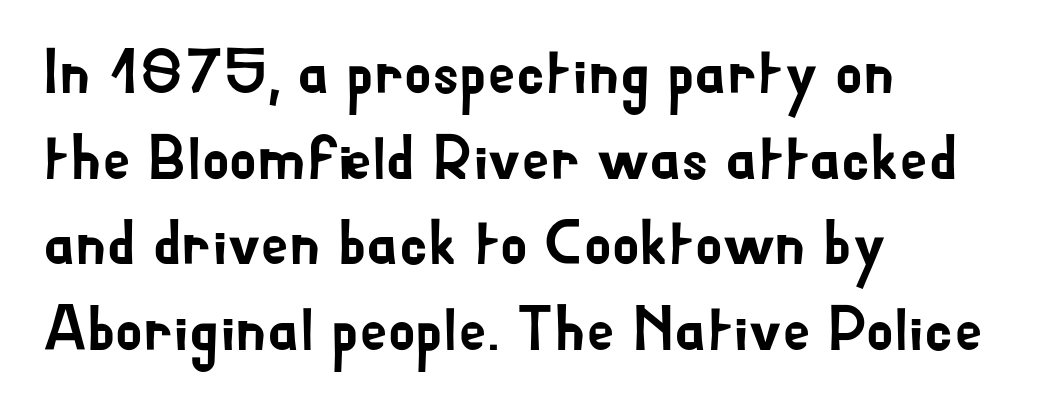
Q: Is the text italic (slanted)? A: No, it is upright.
Q: Is the typeface a serif or a sans-serif typeface? A: Sans-serif.
Q: Is the text underlined? A: No.
Q: How is the paragraph aligned? A: Left-aligned.
Q: Is the spacing between letters normal or unusually wide? A: Normal.
Q: Is the spacing between lines tight, normal or loose? A: Normal.
Q: Width (condensed, normal, or wide)? A: Normal.
Q: Stroke contrast? A: Low.
Q: x-height? A: Small.
Q: Monospaced? A: No.
